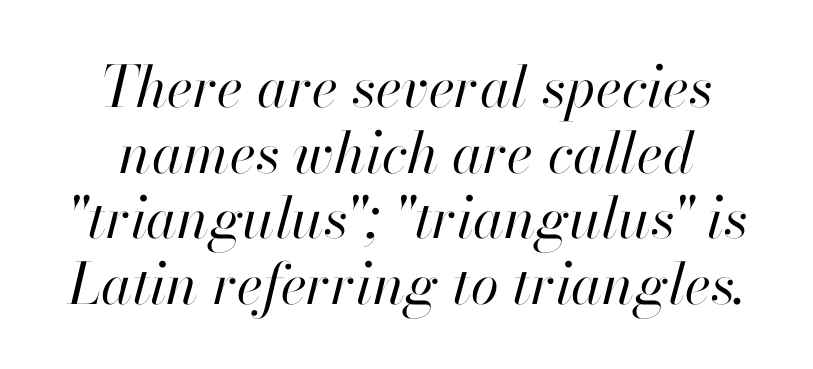
Q: Is the text bold? A: No.
Q: Is the text italic (slanted)? A: Yes, it leans right by about 13 degrees.
Q: Is the text underlined? A: No.
Q: How is the paragraph aligned? A: Centered.
Q: Is the spacing between letters normal or unusually wide? A: Normal.
Q: Is the spacing between lines tight, normal or loose? A: Tight.
Q: Width (condensed, normal, or wide)? A: Normal.
Q: Stroke contrast? A: High.
Q: x-height? A: Small.
Q: Monospaced? A: No.
